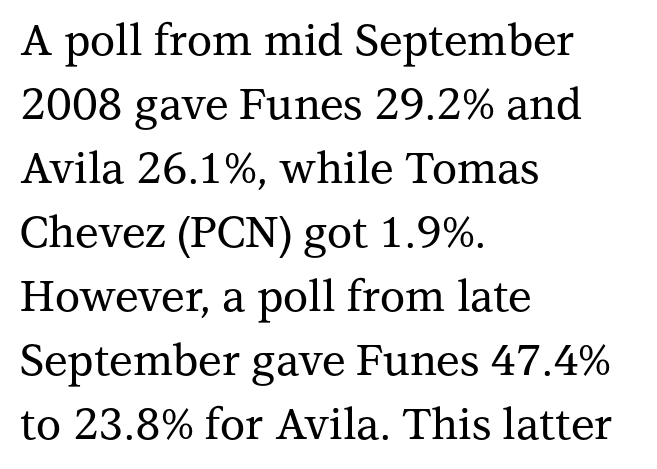
The zone under the glyphs is completely vacant. What kind of face is this? One with serifs. Proportional: the letters do not fall into vertical columns. Compared with typical paragraphs, the rows here are spaced about the same.
